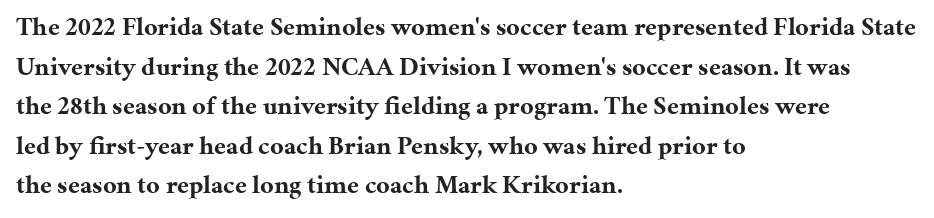
The image shows 26 px bold type, upright; set left-aligned, normal line spacing (1.52x), normal letter spacing, not underlined.
